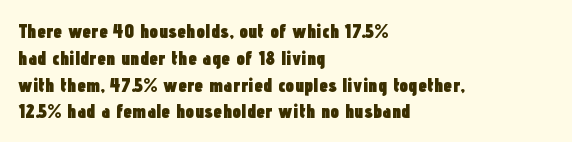
It's the straight-up-and-down kind of type. The letters sit at their default tracking, neither squeezed nor spread. Line starts are locked; line ends wander. This is heavy type, rendered in bold. Baseline-to-baseline distance is the conventional proportion of letter height.
